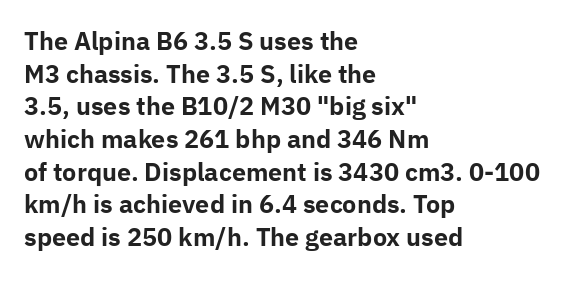
Q: Is the text bold? A: Yes.
Q: Is the text italic (slanted)? A: No, it is upright.
Q: Is the text underlined? A: No.
Q: How is the paragraph aligned? A: Left-aligned.
Q: Is the spacing between letters normal or unusually wide? A: Normal.
Q: Is the spacing between lines tight, normal or loose? A: Normal.
